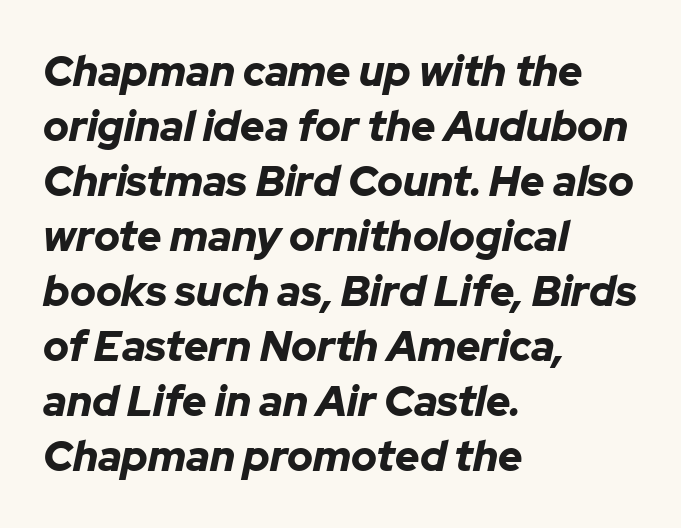
Q: Is the text bold? A: Yes.
Q: Is the text italic (slanted)? A: Yes, it leans right by about 12 degrees.
Q: Is the text underlined? A: No.
Q: How is the paragraph aligned? A: Left-aligned.
Q: Is the spacing between letters normal or unusually wide? A: Normal.
Q: Is the spacing between lines tight, normal or loose? A: Normal.
Q: Width (condensed, normal, or wide)? A: Normal.
Q: Stroke contrast? A: Low.
Q: x-height? A: Medium.
Q: Monospaced? A: No.
